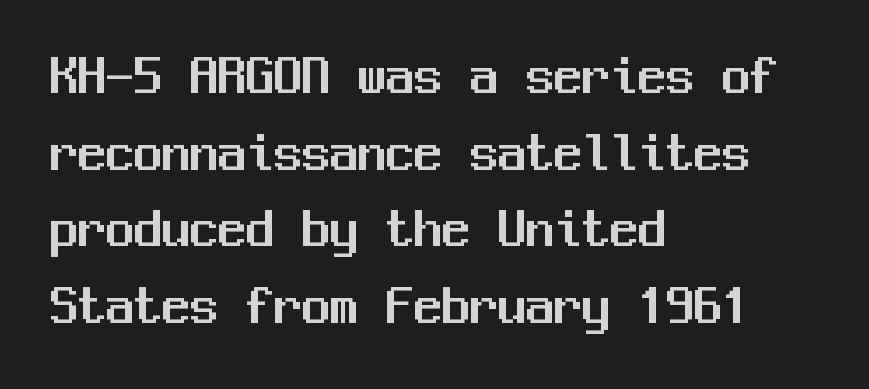
Q: Is the text italic (slanted)? A: No, it is upright.
Q: Is the typeface a serif or a sans-serif typeface? A: Sans-serif.
Q: Is the text underlined? A: No.
Q: How is the paragraph aligned? A: Left-aligned.
Q: Is the spacing between letters normal or unusually wide? A: Normal.
Q: Is the spacing between lines tight, normal or loose? A: Normal.
Q: Width (condensed, normal, or wide)? A: Normal.
Q: Stroke contrast? A: Medium.
Q: x-height? A: Medium.
Q: Monospaced? A: Yes.
